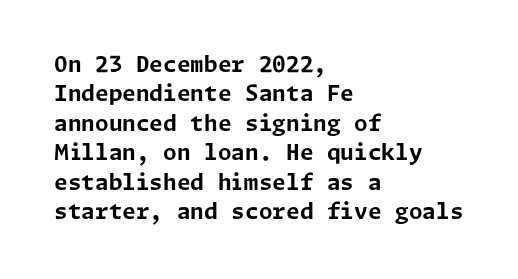
The vertical gap from one line to the next is medium. The rendering uses a bold face; every stroke is thick and dark. When letters stand straight like this, we call the style roman or upright. A typesetter would call this zero additional tracking.
